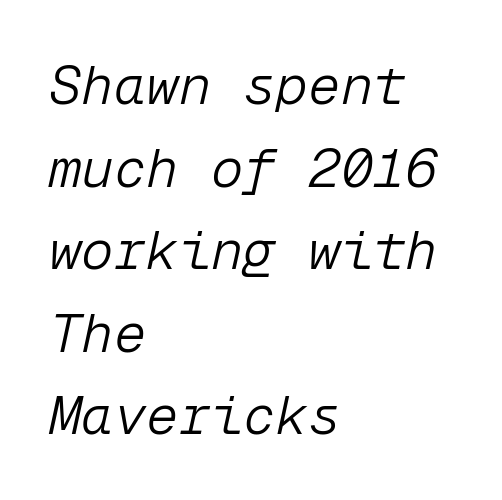
The letterforms sit shoulder to shoulder at normal distance. Do the characters align in a grid? Yes, the font is monospaced. If you drew a line through each stem, it would be angled. Only glyphs here, with clear space below each row.
